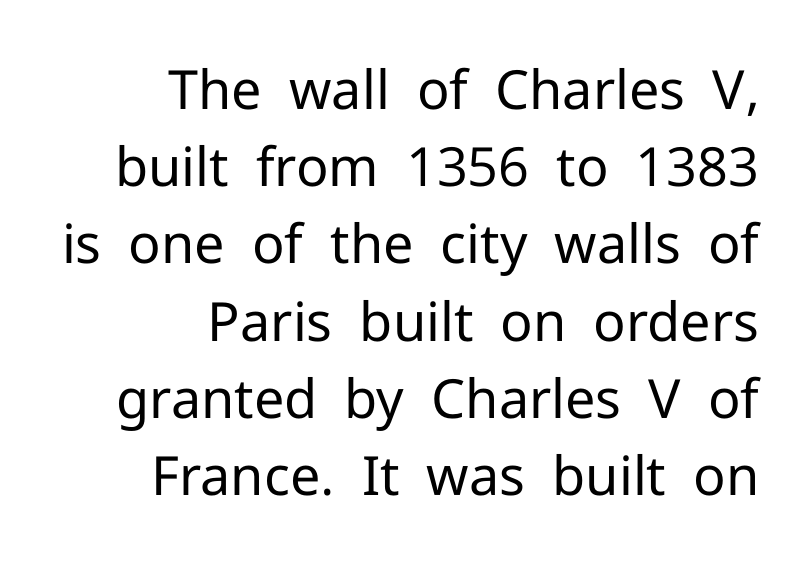
Weight: in the light-to-regular range. Notice how the stems are strictly vertical — no italics here. Horizontal bands of white between lines are of average thickness. The specimen omits any rule beneath the text block's lines.
